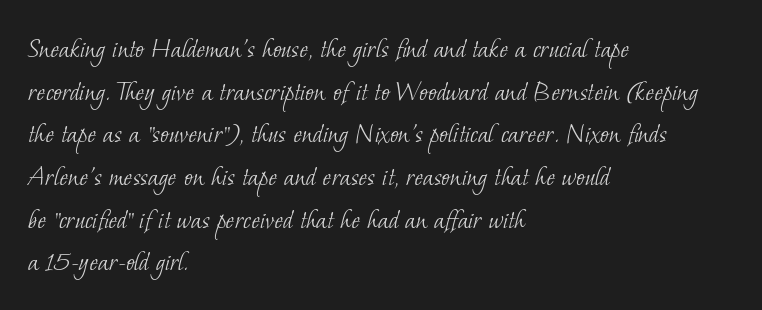
Q: Is the text bold? A: No.
Q: Is the typeface a serif or a sans-serif typeface? A: Serif.
Q: Is the text underlined? A: No.
Q: How is the paragraph aligned? A: Left-aligned.
Q: Is the spacing between letters normal or unusually wide? A: Normal.
Q: Is the spacing between lines tight, normal or loose? A: Normal.
Q: Width (condensed, normal, or wide)? A: Normal.
Q: Stroke contrast? A: Low.
Q: x-height? A: Small.
Q: Monospaced? A: No.
